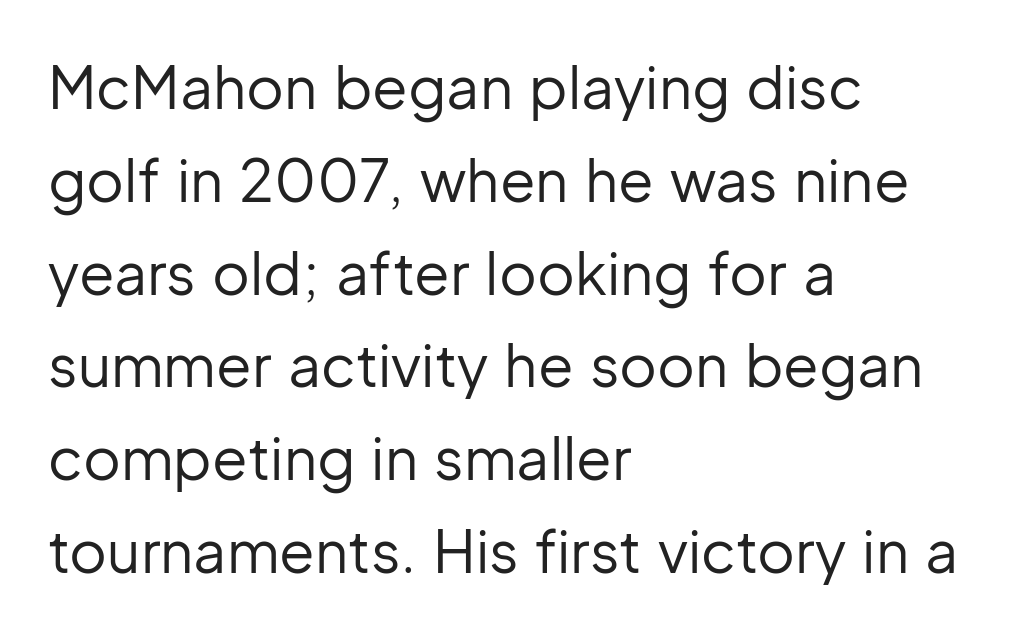
Q: Is the text bold? A: No.
Q: Is the text italic (slanted)? A: No, it is upright.
Q: Is the typeface a serif or a sans-serif typeface? A: Sans-serif.
Q: Is the text underlined? A: No.
Q: How is the paragraph aligned? A: Left-aligned.
Q: Is the spacing between letters normal or unusually wide? A: Normal.
Q: Is the spacing between lines tight, normal or loose? A: Normal.
Q: Width (condensed, normal, or wide)? A: Normal.
Q: Stroke contrast? A: Low.
Q: x-height? A: Medium.
Q: Monospaced? A: No.
